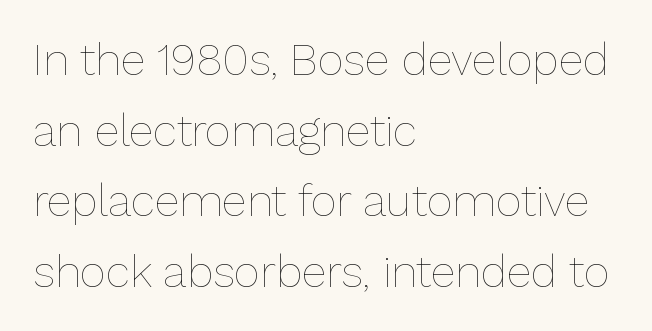
The image shows 45 px thin type, upright; set left-aligned, normal line spacing (1.57x), normal letter spacing, not underlined; low stroke contrast and a medium x-height.
